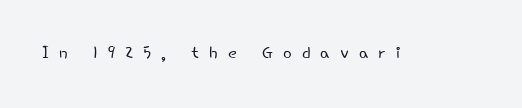
{"italic": "no", "bold": "no", "underline": "no", "letter_spacing": "wide", "letter_spacing_em": 0.43, "glyph_px": 23}
